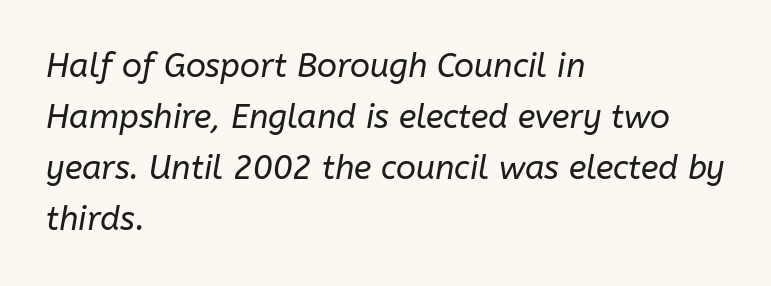
Is the block centered? No — it sits flush against the left margin. Successive baselines arrive at the customary interval. Looks like regular typesetting: each glyph gets only the width it needs. The letters are slanted; this is an italic face. Quick note: underline off. The gaps between neighbouring characters are ordinary and unremarkable.
